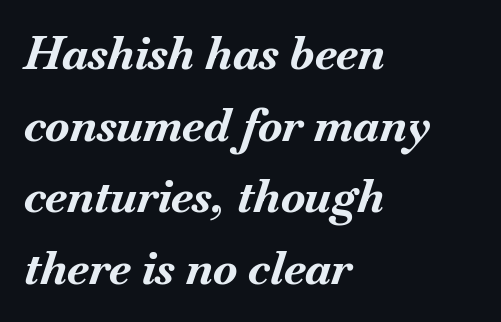
Rule under the text: the space is simply empty. Pretty heavy lettering here — definitely bold. The lines sit at an ordinary, default distance from one another. The rendering anchors every line to the left-hand side. Short note: letters normally spaced.
